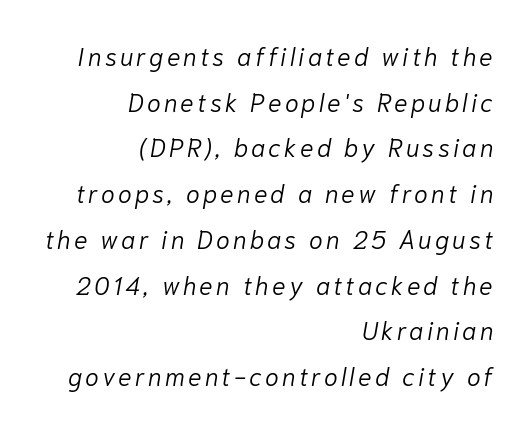
The passage shown is not bold in any degree. If you drew a ruler down the right edge, every line would touch it. The letters are slanted; this is an italic face. Decoration check: the copy has no underline.
